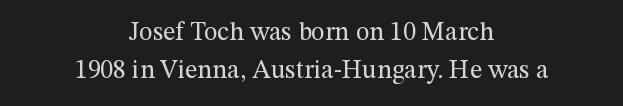
Letters rest on an invisible, unmarked baseline. The compositor balanced each line on the midline. The letters sit at their default tracking, neither squeezed nor spread. Leading matches the norm, producing a regular column.
